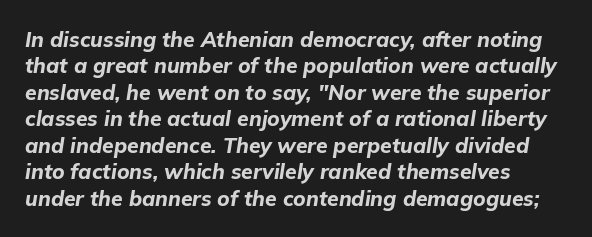
The image shows 21 px bold type, italic (leaning right); set left-aligned, normal line spacing (1.26x), normal letter spacing, not underlined.
